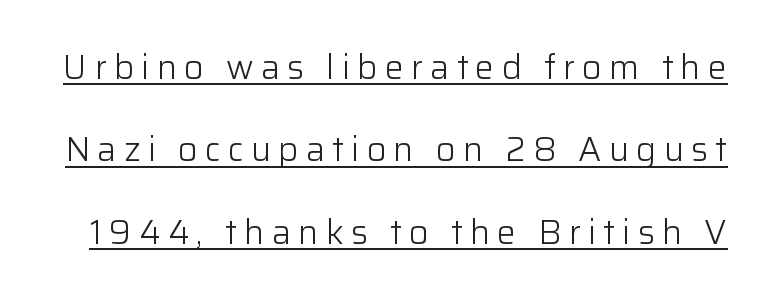
{"serif": "no", "italic": "no", "bold": "no", "weight": "light", "width": "normal", "stroke_contrast": "low", "x_height": "medium", "monospaced": "no", "underline": "yes", "line_spacing": "loose", "line_spacing_ratio": 2.42, "letter_spacing": "wide", "letter_spacing_em": 0.21, "glyph_px": 34}
